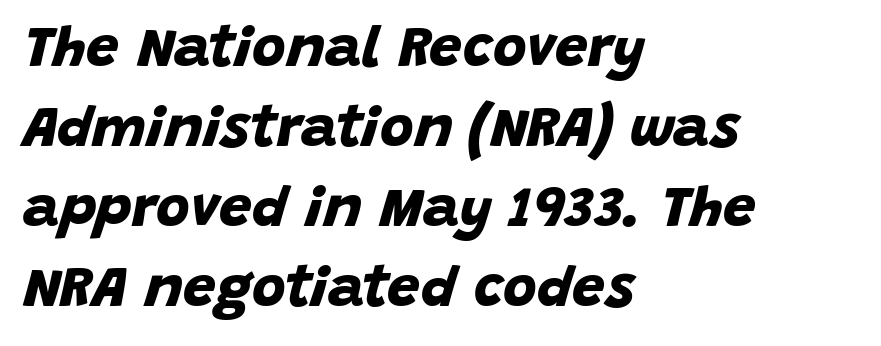
The image shows 58 px bold sans-serif type; set left-aligned, normal line spacing (1.38x), normal letter spacing, not underlined; low stroke contrast and a large x-height.
